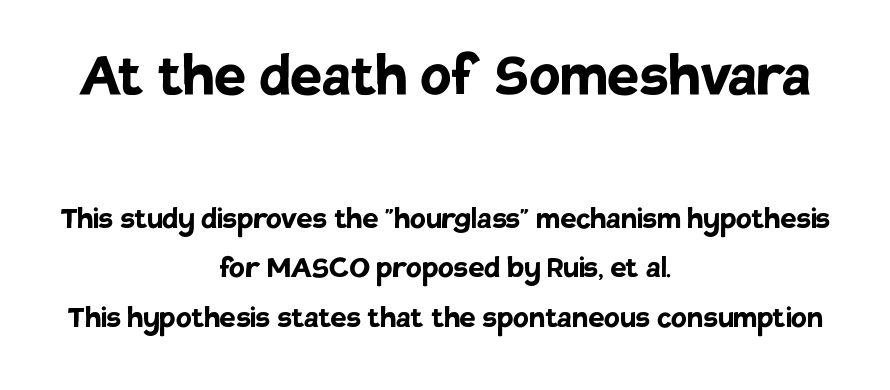
Q: Is the text bold? A: Yes.
Q: Is the text italic (slanted)? A: No, it is upright.
Q: Is the typeface a serif or a sans-serif typeface? A: Sans-serif.
Q: Is the text underlined? A: No.
Q: How is the paragraph aligned? A: Centered.
Q: Is the spacing between letters normal or unusually wide? A: Normal.
Q: Is the spacing between lines tight, normal or loose? A: Normal.
Q: Which block of text is set in a larger size, the first (top) or the second (bottom)? A: The first (top) one.
Q: Width (condensed, normal, or wide)? A: Normal.
Q: Stroke contrast? A: Low.
Q: x-height? A: Large.
Q: Monospaced? A: No.
